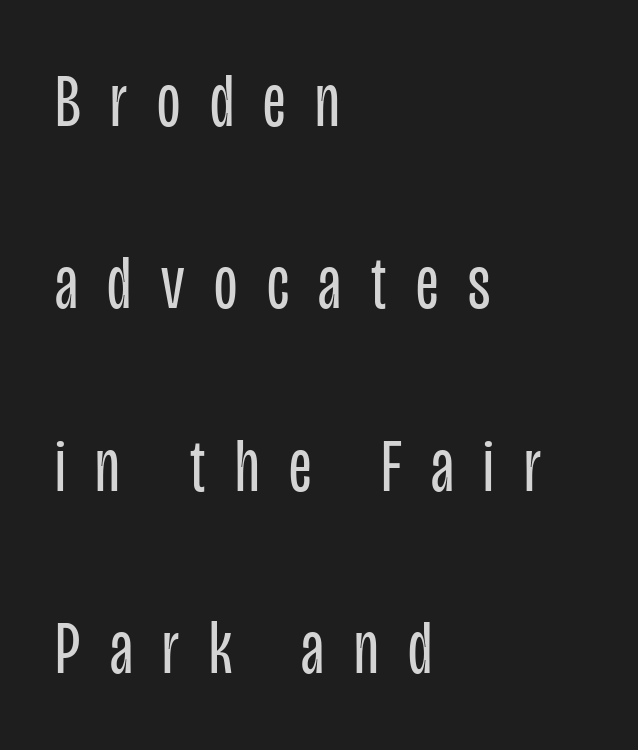
{"serif": "no", "italic": "no", "bold": "no", "weight": "regular", "width": "condensed", "stroke_contrast": "low", "x_height": "large", "monospaced": "no", "underline": "no", "align": "left", "line_spacing": "loose", "line_spacing_ratio": 2.4, "letter_spacing": "wide", "letter_spacing_em": 0.39, "glyph_px": 76}
